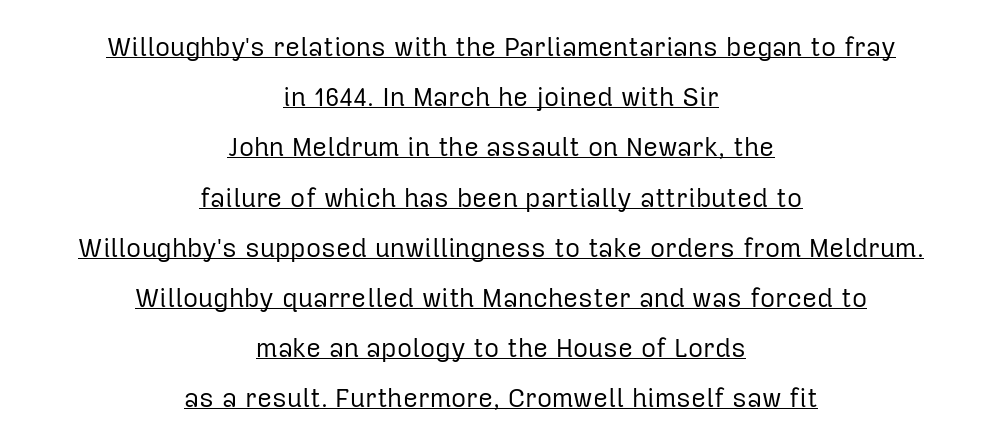
The image shows 26 px text type, upright; set centered, loose line spacing (1.93x), normal letter spacing, underlined.
